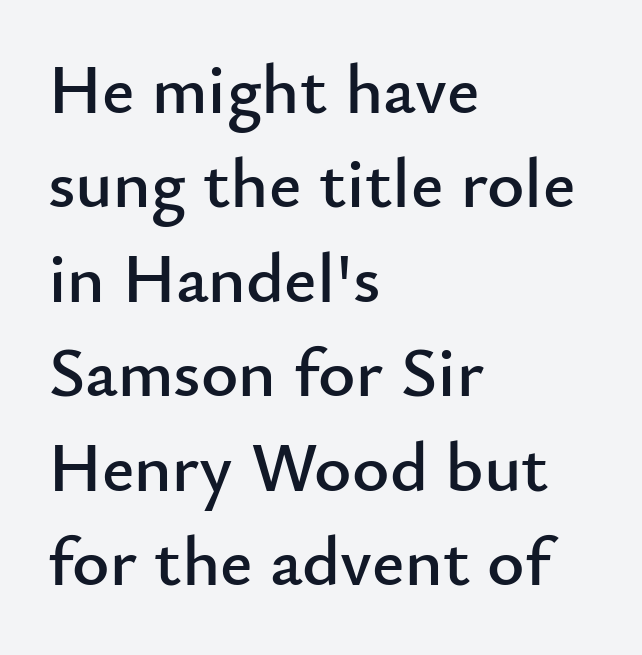
Q: Is the text italic (slanted)? A: No, it is upright.
Q: Is the typeface a serif or a sans-serif typeface? A: Sans-serif.
Q: Is the text underlined? A: No.
Q: How is the paragraph aligned? A: Left-aligned.
Q: Is the spacing between letters normal or unusually wide? A: Normal.
Q: Is the spacing between lines tight, normal or loose? A: Normal.
Q: Width (condensed, normal, or wide)? A: Normal.
Q: Stroke contrast? A: Low.
Q: x-height? A: Small.
Q: Monospaced? A: No.
